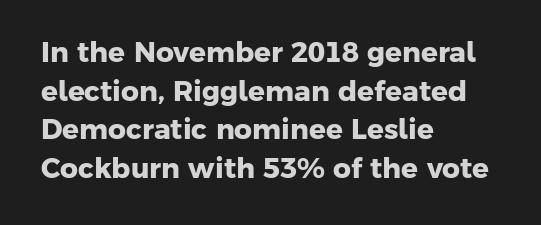
Q: Is the text bold? A: Yes.
Q: Is the typeface a serif or a sans-serif typeface? A: Sans-serif.
Q: Is the text underlined? A: No.
Q: How is the paragraph aligned? A: Left-aligned.
Q: Is the spacing between letters normal or unusually wide? A: Normal.
Q: Is the spacing between lines tight, normal or loose? A: Normal.
Q: Width (condensed, normal, or wide)? A: Normal.
Q: Stroke contrast? A: Low.
Q: x-height? A: Medium.
Q: Monospaced? A: No.
